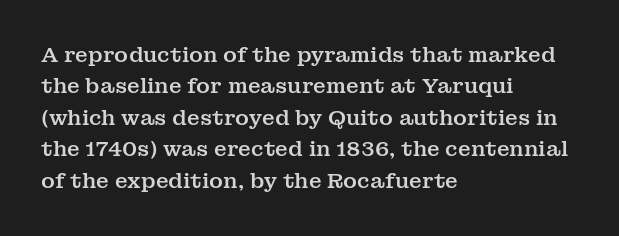
The image shows 21 px text type, upright; set left-aligned, normal line spacing (1.5x), normal letter spacing, not underlined.
